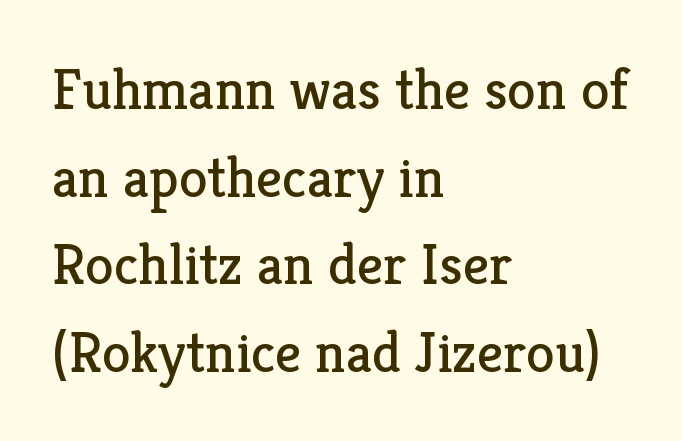
Spacing verdict: proportional, widths tailored to each character. Line spacing here is normal. Observe the serifs anchoring each vertical stroke in this sample. In terms of posture, this sample is upright. The rendering keeps characters at their native spacing.
